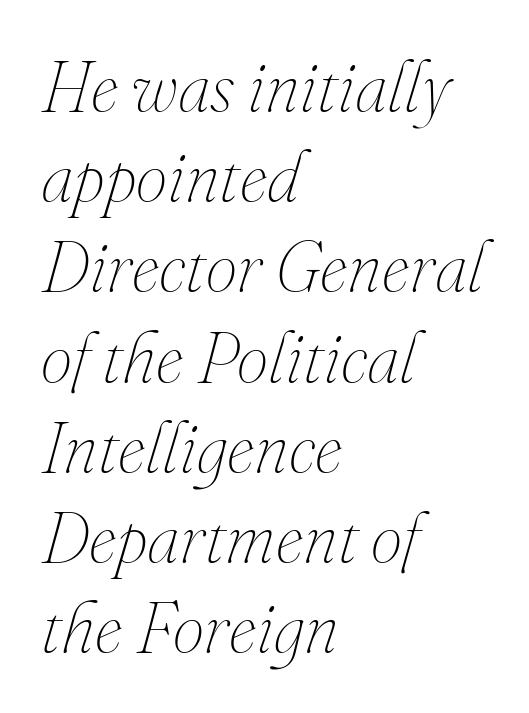
{"italic": "yes", "lean": "right", "slant_degrees": 16, "bold": "no", "weight": "thin", "width": "normal", "stroke_contrast": "medium", "x_height": "small", "monospaced": "no", "underline": "no", "align": "left", "line_spacing": "normal", "line_spacing_ratio": 1.27, "letter_spacing": "normal", "letter_spacing_em": 0.0, "glyph_px": 71}
